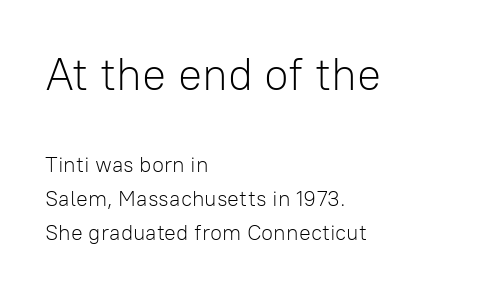
Type size steps down from the first block to the second. A typesetter would label this face a sans. Tracking here is standard; glyphs follow each other at the usual distance. If you drew a ruler down the left edge, every line would touch it.
